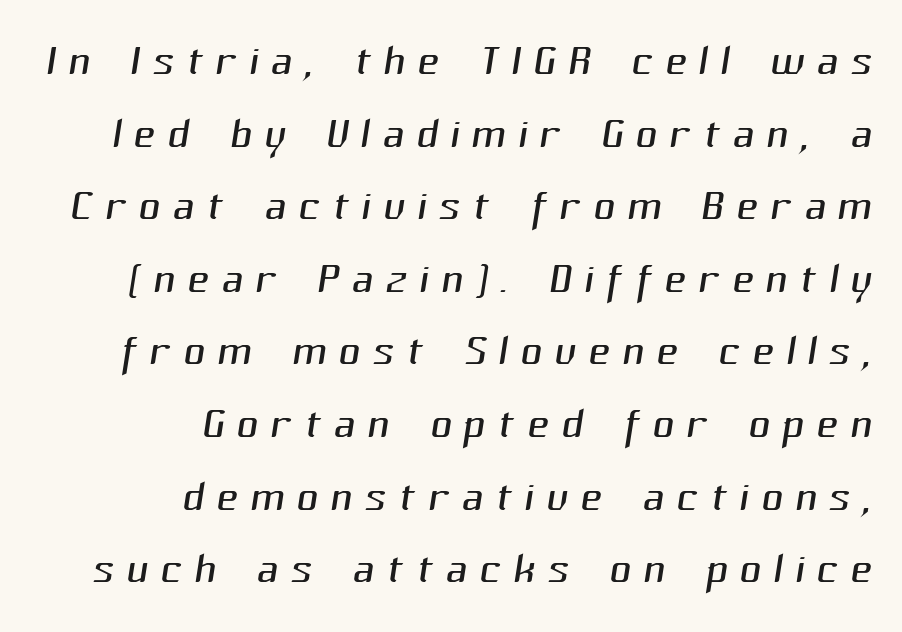
The letterforms sit at book weight or below. Bare-footed words on every line. This sample is right-justified, so line beginnings fall wherever the words allow. Are there feet on the stems? There aren't — it's a sans. Varying glyph widths throughout — classic text-font behaviour. The letters are spread apart with noticeably loose tracking.
